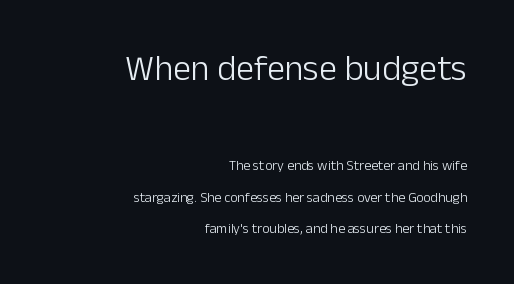
Q: Is the text bold? A: No.
Q: Is the text italic (slanted)? A: No, it is upright.
Q: Is the typeface a serif or a sans-serif typeface? A: Sans-serif.
Q: Is the text underlined? A: No.
Q: How is the paragraph aligned? A: Right-aligned.
Q: Is the spacing between letters normal or unusually wide? A: Normal.
Q: Is the spacing between lines tight, normal or loose? A: Loose.
Q: Which block of text is set in a larger size, the first (top) or the second (bottom)? A: The first (top) one.
Q: Width (condensed, normal, or wide)? A: Normal.
Q: Stroke contrast? A: Low.
Q: x-height? A: Medium.
Q: Monospaced? A: No.
